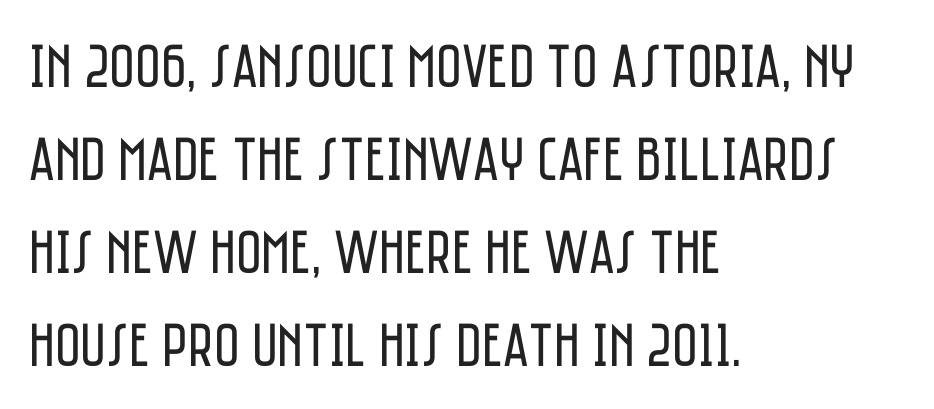
Teacher's note: observe the even left margin — that is flush-left alignment. The space beneath each line is pristine and unruled. Summary of vertical rhythm: regular, with standard interline spacing. These lines were composed using upright roman letters. Each letter keeps its own natural width here, so spacing adapts to shape. Words appear dense and cohesive because spacing is normal.
